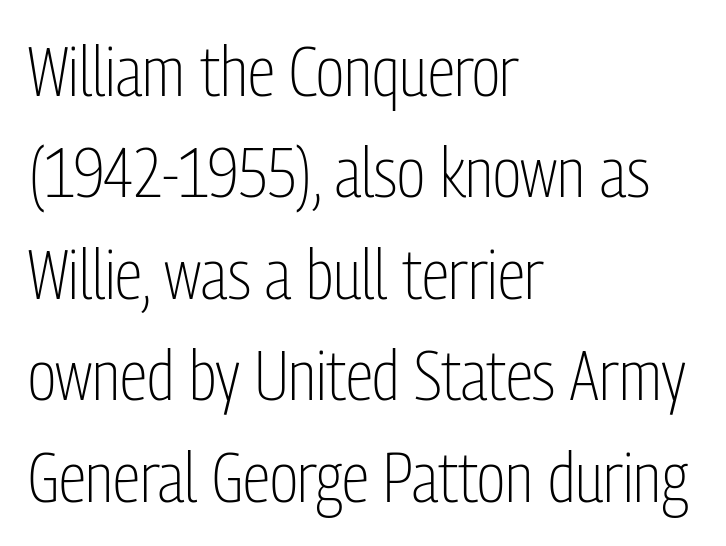
The image shows 70 px light, condensed sans-serif type, upright; set left-aligned, normal line spacing (1.45x), normal letter spacing, not underlined; low stroke contrast and a medium x-height.
